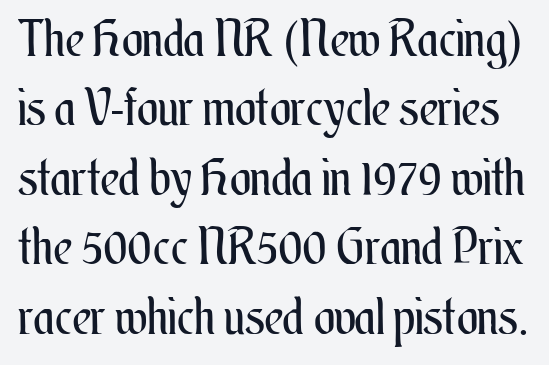
Q: Is the text bold? A: No.
Q: Is the text italic (slanted)? A: No, it is upright.
Q: Is the text underlined? A: No.
Q: Is the spacing between letters normal or unusually wide? A: Normal.
Q: Is the spacing between lines tight, normal or loose? A: Normal.
Q: Width (condensed, normal, or wide)? A: Condensed.
Q: Stroke contrast? A: Medium.
Q: x-height? A: Small.
Q: Monospaced? A: No.
